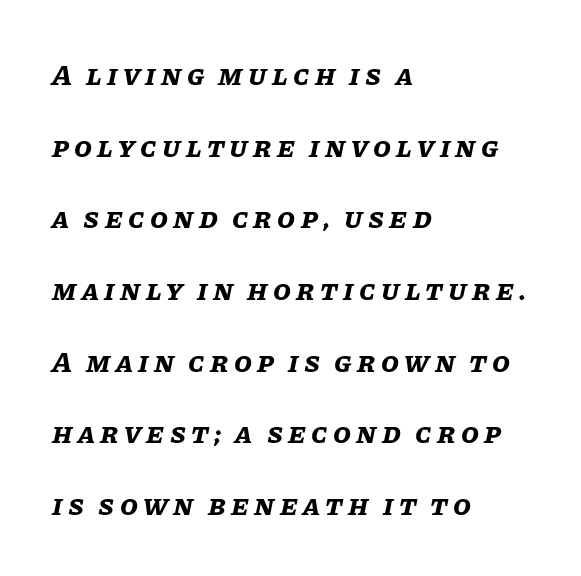
Chunky letters — that's bold for sure. The whole block is typeset with a tilt. Alignment: flush left. Horizontal bands of white between lines are thick stripes. Varying glyph widths throughout — classic text-font behaviour. The gap between lines stays unmarked.
